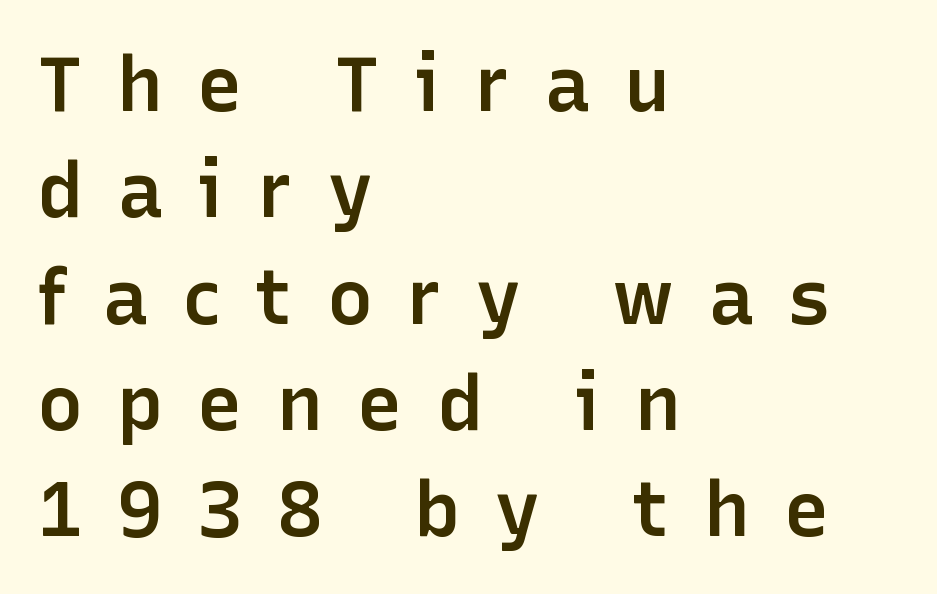
Underlining? Definitely not there. Horizontally, the lines are justified to the leading edge only. This rendering widens character spacing well past its baseline value. The sample has been set in demibold, a notch under bold.
